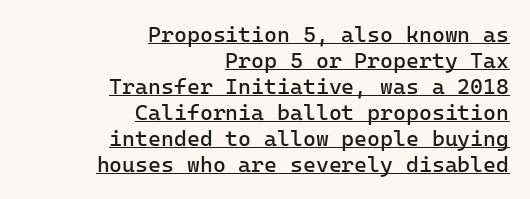
Q: Is the text bold? A: No.
Q: Is the text italic (slanted)? A: No, it is upright.
Q: Is the text underlined? A: Yes.
Q: How is the paragraph aligned? A: Right-aligned.
Q: Is the spacing between letters normal or unusually wide? A: Normal.
